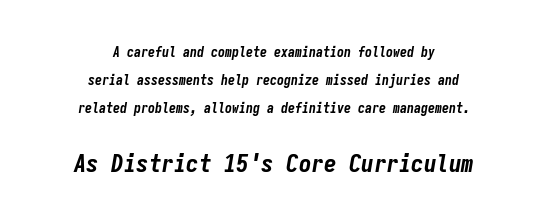
The image shows 25 px bold type, italic (leaning right); set centered, loose line spacing (2.0x), normal letter spacing, not underlined; the second (bottom) block is 1.79x larger.
